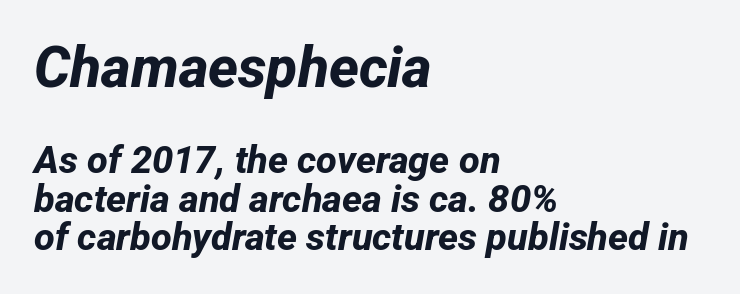
Thick stems and heavy bowls — unmistakably bold. The letterforms sit shoulder to shoulder at normal distance. The letters carry no serifs — their stems end cleanly without finishing strokes. Size hierarchy here favors the leading block over the trailing one. The face used here is proportionally spaced, like ordinary book or web type. The lines are quadded left.
